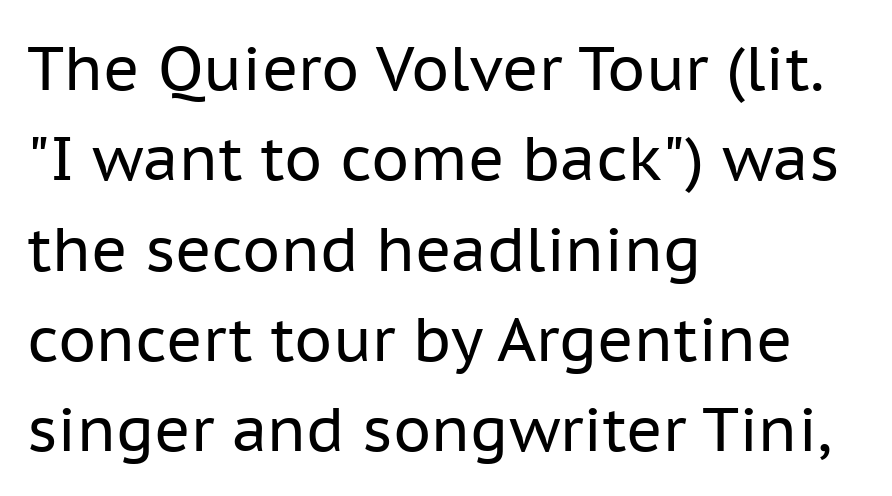
Q: Is the text bold? A: No.
Q: Is the text italic (slanted)? A: No, it is upright.
Q: Is the typeface a serif or a sans-serif typeface? A: Sans-serif.
Q: Is the text underlined? A: No.
Q: How is the paragraph aligned? A: Left-aligned.
Q: Is the spacing between letters normal or unusually wide? A: Normal.
Q: Is the spacing between lines tight, normal or loose? A: Normal.
Q: Width (condensed, normal, or wide)? A: Normal.
Q: Stroke contrast? A: Low.
Q: x-height? A: Medium.
Q: Monospaced? A: No.
